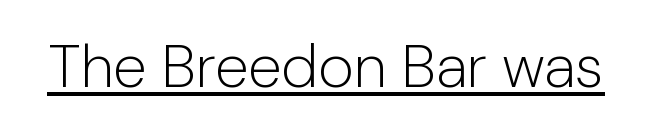
The image shows 61 px light sans-serif type, upright; set normal letter spacing, underlined; low stroke contrast and a medium x-height.
